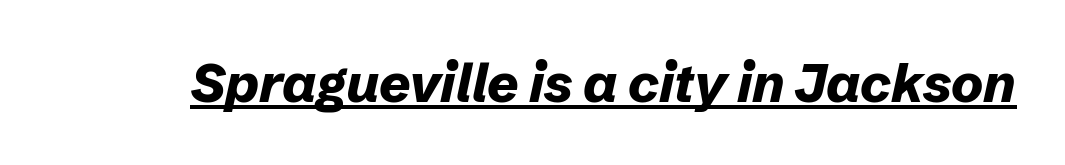
Q: Is the text bold? A: Yes.
Q: Is the text italic (slanted)? A: Yes, it leans right by about 12 degrees.
Q: Is the text underlined? A: Yes.
Q: Is the spacing between letters normal or unusually wide? A: Normal.
Q: Width (condensed, normal, or wide)? A: Normal.
Q: Stroke contrast? A: Low.
Q: x-height? A: Medium.
Q: Monospaced? A: No.
